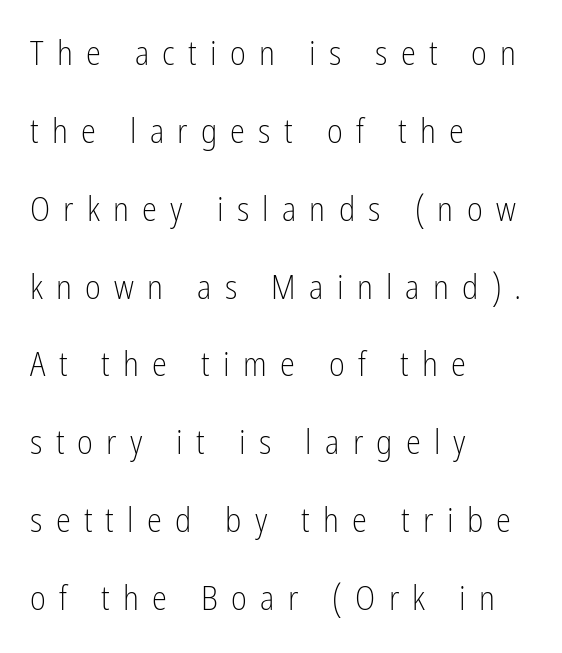
{"serif": "no", "italic": "no", "bold": "no", "weight": "light", "width": "condensed", "stroke_contrast": "low", "x_height": "medium", "monospaced": "no", "underline": "no", "align": "left", "line_spacing": "loose", "line_spacing_ratio": 2.29, "letter_spacing": "wide", "letter_spacing_em": 0.39, "glyph_px": 34}
